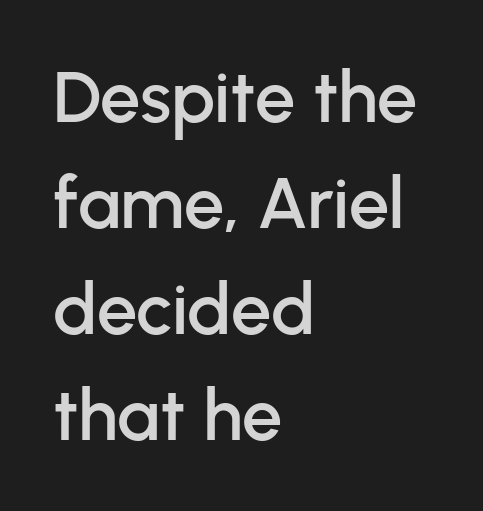
{"serif": "no", "italic": "no", "width": "normal", "stroke_contrast": "low", "x_height": "medium", "monospaced": "no", "underline": "no", "align": "left", "line_spacing": "normal", "line_spacing_ratio": 1.47, "letter_spacing": "normal", "letter_spacing_em": 0.0, "glyph_px": 72}
